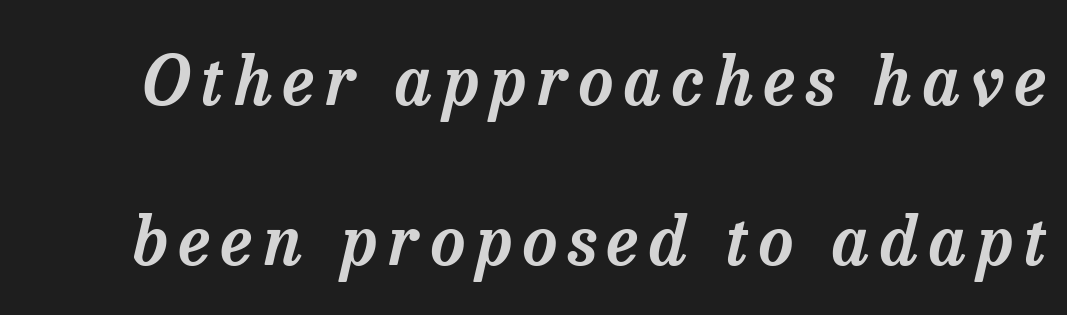
{"serif": "yes", "italic": "yes", "lean": "right", "slant_degrees": 13, "width": "normal", "stroke_contrast": "low", "x_height": "medium", "monospaced": "no", "underline": "no", "line_spacing": "loose", "line_spacing_ratio": 2.36, "glyph_px": 68}
